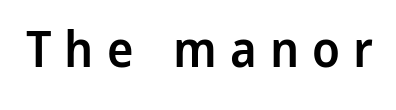
The image shows 50 px semibold sans-serif type, upright; set unusually wide letter spacing (+0.26 em), not underlined; low stroke contrast and a medium x-height.
